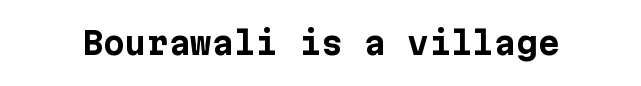
Q: Is the text bold? A: Yes.
Q: Is the text italic (slanted)? A: No, it is upright.
Q: Is the typeface a serif or a sans-serif typeface? A: Sans-serif.
Q: Is the text underlined? A: No.
Q: Is the spacing between letters normal or unusually wide? A: Normal.
Q: Width (condensed, normal, or wide)? A: Normal.
Q: Stroke contrast? A: Low.
Q: x-height? A: Medium.
